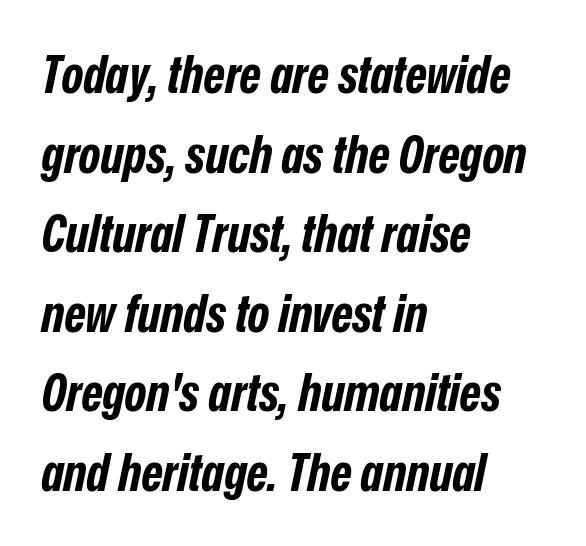
Q: Is the text bold? A: Yes.
Q: Is the text italic (slanted)? A: Yes, it leans right by about 12 degrees.
Q: Is the text underlined? A: No.
Q: How is the paragraph aligned? A: Left-aligned.
Q: Is the spacing between letters normal or unusually wide? A: Normal.
Q: Is the spacing between lines tight, normal or loose? A: Normal.
Q: Width (condensed, normal, or wide)? A: Condensed.
Q: Stroke contrast? A: Low.
Q: x-height? A: Medium.
Q: Monospaced? A: No.
